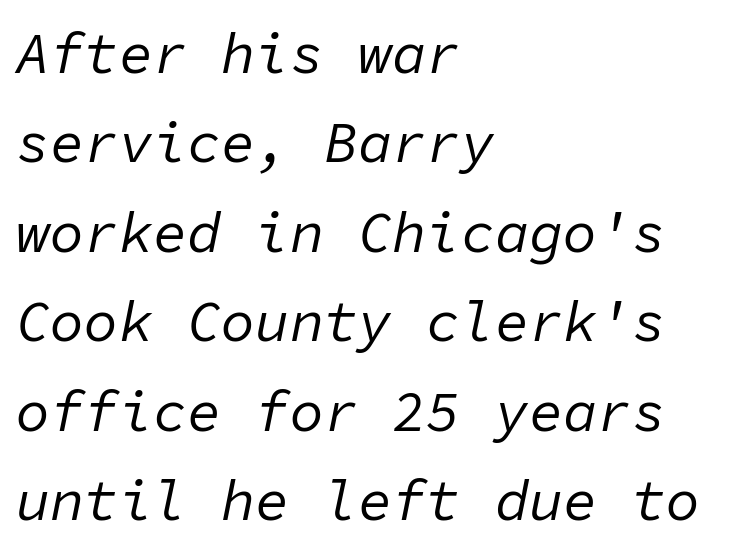
{"italic": "yes", "lean": "right", "slant_degrees": 11, "bold": "no", "weight": "regular", "width": "normal", "stroke_contrast": "low", "x_height": "medium", "monospaced": "yes", "underline": "no", "align": "left", "line_spacing": "normal", "line_spacing_ratio": 1.57, "letter_spacing": "normal", "letter_spacing_em": 0.0, "glyph_px": 57}
